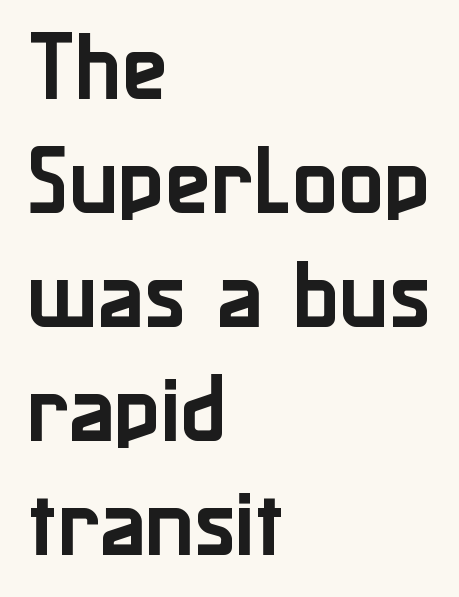
Q: Is the text italic (slanted)? A: No, it is upright.
Q: Is the typeface a serif or a sans-serif typeface? A: Sans-serif.
Q: Is the text underlined? A: No.
Q: How is the paragraph aligned? A: Left-aligned.
Q: Is the spacing between letters normal or unusually wide? A: Normal.
Q: Is the spacing between lines tight, normal or loose? A: Normal.
Q: Width (condensed, normal, or wide)? A: Normal.
Q: Stroke contrast? A: Low.
Q: x-height? A: Medium.
Q: Monospaced? A: No.
